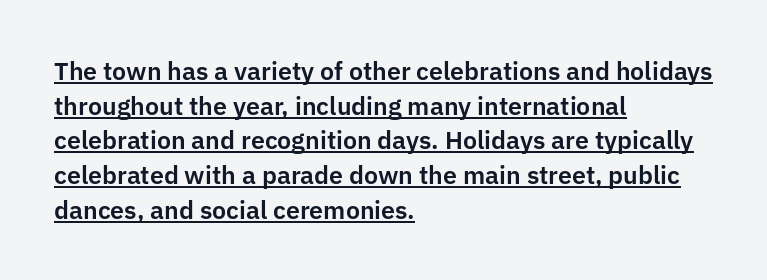
The image shows 25 px text type, upright; set left-aligned, normal line spacing (1.39x), normal letter spacing, underlined.
